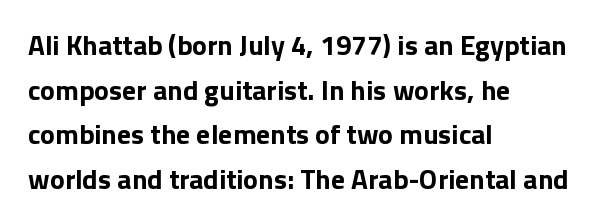
Here the glyphs are tracked normally, forming tight word shapes. On the weight axis this lands at bold, roughly 700. The type sits square on the baseline with zero lean. This rendering employs a face without finishing strokes, i.e., a sans-serif. Note the varied advance widths — an 'i' is clearly narrower than an 'm'. Baseline-to-baseline distance is the conventional proportion of letter height.
